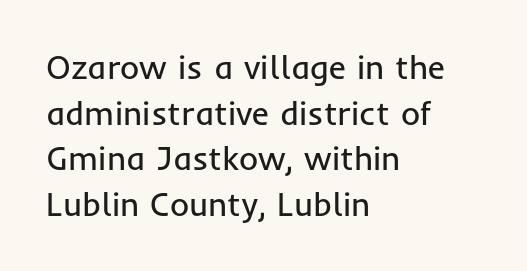
{"serif": "no", "italic": "no", "bold": "no", "weight": "regular", "width": "normal", "stroke_contrast": "low", "x_height": "medium", "monospaced": "no", "underline": "no", "align": "left", "line_spacing": "normal", "line_spacing_ratio": 1.38, "letter_spacing": "normal", "letter_spacing_em": 0.0, "glyph_px": 33}
